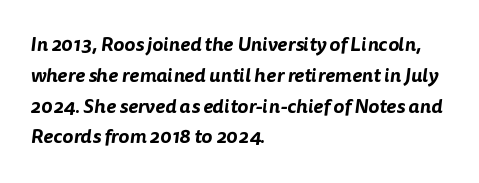
The rendering uses a moderate line-height, typical for paragraphs. The rendering keeps characters at their native spacing. Teacher's note: observe the even left margin — that is flush-left alignment. The string is rendered with underlining switched off.
